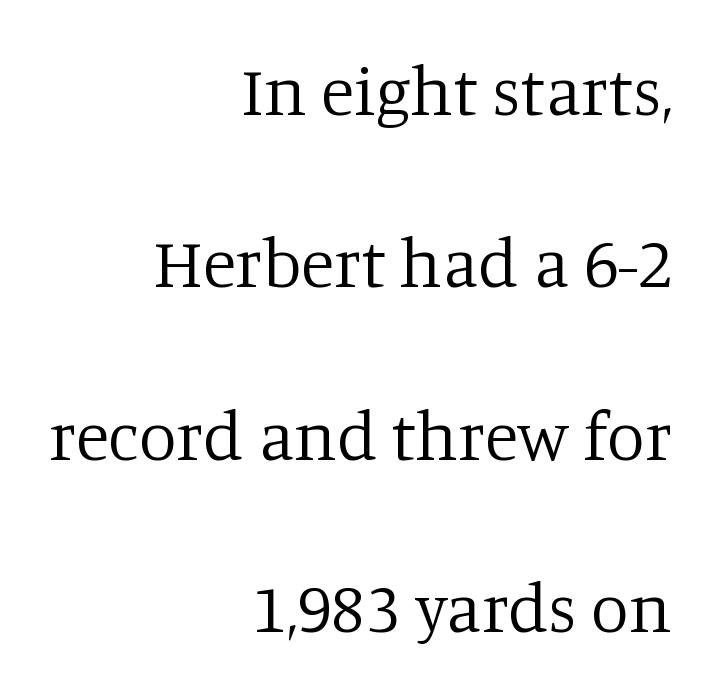
This block would shrink considerably if given ordinary leading; it's expanded now. The rendering anchors every line to the right-hand side. The string is rendered with underlining switched off. No chunkiness to these letters — they're not bold.
